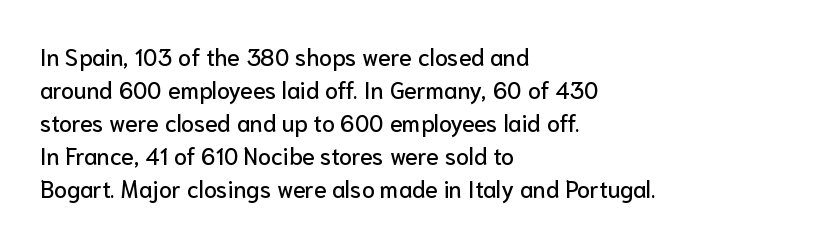
{"italic": "no", "underline": "no", "align": "left", "line_spacing": "normal", "line_spacing_ratio": 1.44, "letter_spacing": "normal", "letter_spacing_em": 0.0, "glyph_px": 23}
